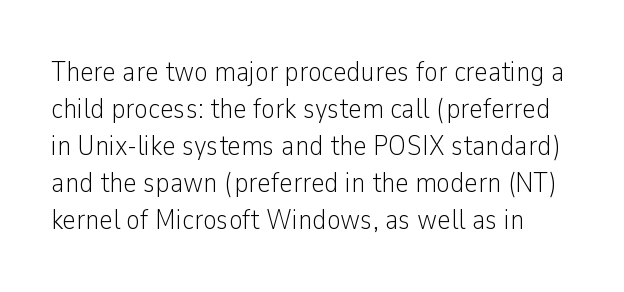
The font is comparable to plain body text, perhaps lighter. Does the leading feel generous? No, just average. Character widths vary here, with narrow letters taking less room than wide ones. Each letter's strokes conclude bluntly, with no projecting serifs. What stands out about the letter spacing? Nothing — it is the standard amount.
